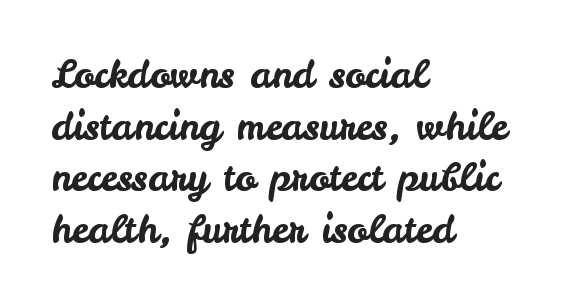
The gaps between neighbouring characters are ordinary and unremarkable. Caption: multi-line text, flush left, ragged right. One glance says typical: line gaps are just what's usual. Just letters on the line, the space beneath them empty. The text was rendered using a sans face with plain stroke endings.
